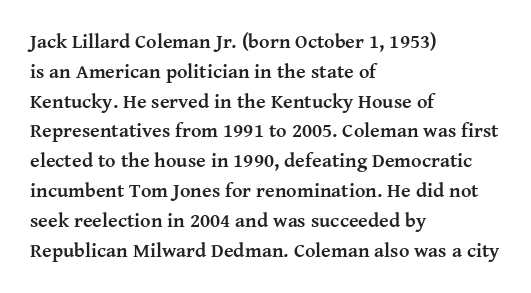
{"italic": "no", "bold": "yes", "underline": "no", "align": "left", "line_spacing": "normal", "line_spacing_ratio": 1.49, "letter_spacing": "normal", "letter_spacing_em": 0.0, "glyph_px": 20}
